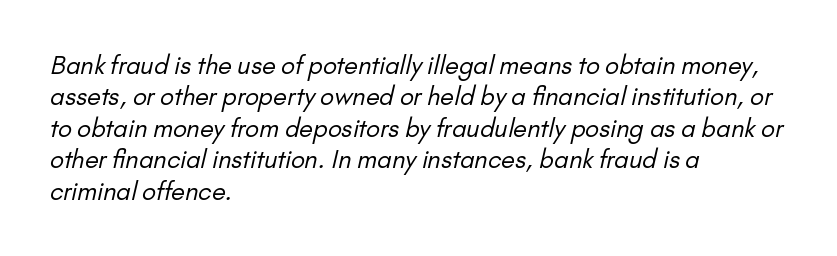
{"bold": "no", "underline": "no", "align": "left", "line_spacing": "normal", "line_spacing_ratio": 1.26, "letter_spacing": "normal", "letter_spacing_em": 0.0, "glyph_px": 25}
